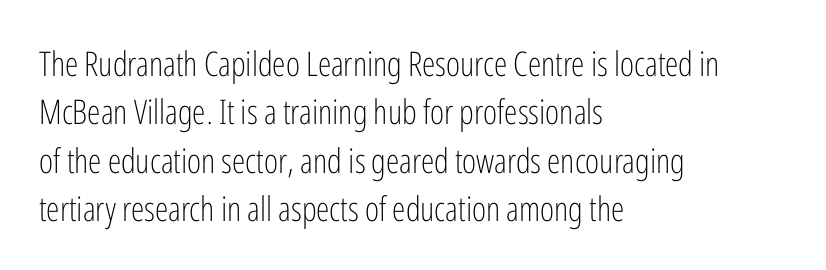
{"serif": "no", "italic": "no", "bold": "no", "weight": "light", "width": "condensed", "stroke_contrast": "low", "x_height": "medium", "monospaced": "no", "underline": "no", "align": "left", "line_spacing": "normal", "line_spacing_ratio": 1.42, "letter_spacing": "normal", "letter_spacing_em": 0.0, "glyph_px": 34}
